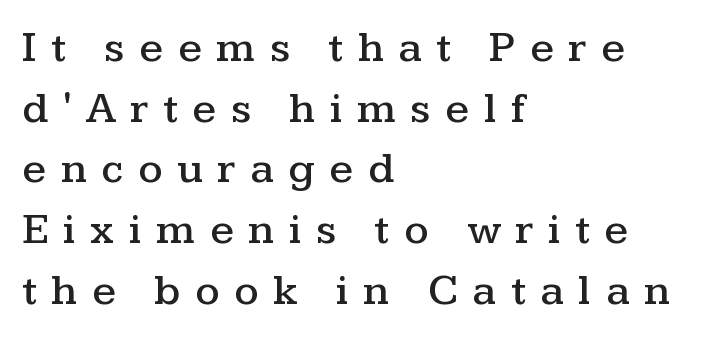
The image shows 43 px wide serif type, upright; set left-aligned, normal line spacing (1.41x), unusually wide letter spacing (+0.34 em), not underlined; medium stroke contrast and a medium x-height.
